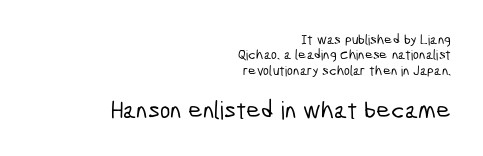
The image shows 25 px text type; set right-aligned, tight line spacing (1.1x), normal letter spacing, not underlined; the second (bottom) block is 1.79x larger.
